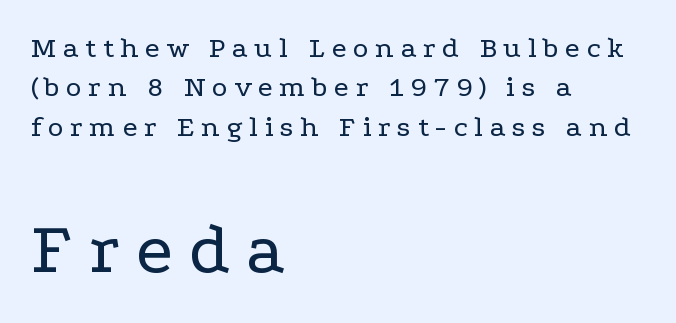
The image shows 74 px regular-weight, wide serif type, upright; set left-aligned, normal line spacing (1.31x), unusually wide letter spacing (+0.22 em), not underlined; the second (bottom) block is 2.47x larger; low stroke contrast and a medium x-height.
